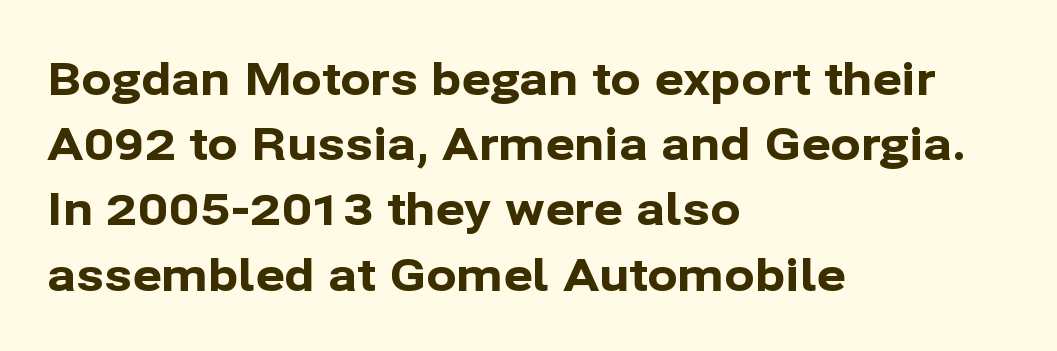
{"serif": "no", "italic": "no", "bold": "yes", "weight": "bold", "width": "normal", "stroke_contrast": "low", "x_height": "medium", "monospaced": "no", "underline": "no", "align": "left", "line_spacing": "normal", "line_spacing_ratio": 1.45, "letter_spacing": "normal", "letter_spacing_em": 0.0, "glyph_px": 45}
